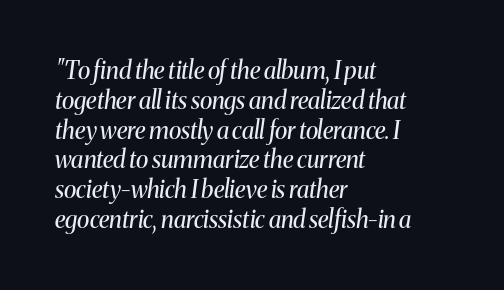
{"italic": "yes", "lean": "right", "slant_degrees": 8, "bold": "no", "underline": "no", "align": "left", "line_spacing_ratio": 1.24, "letter_spacing": "normal", "letter_spacing_em": 0.0, "glyph_px": 24}
